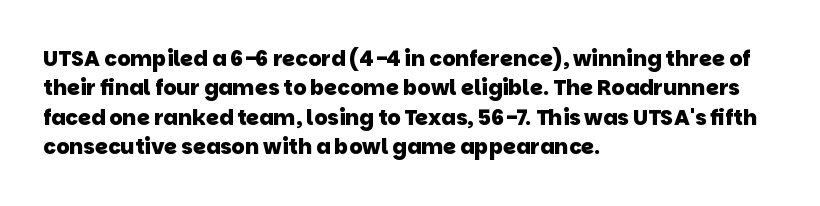
{"bold": "yes", "underline": "no", "align": "left", "line_spacing": "normal", "line_spacing_ratio": 1.4, "letter_spacing": "normal", "letter_spacing_em": 0.0, "glyph_px": 21}
